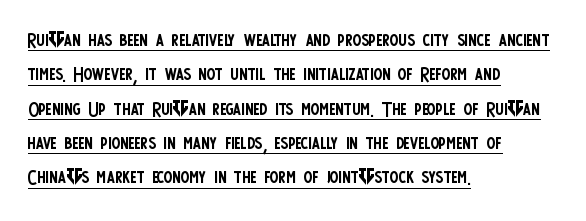
{"italic": "no", "bold": "no", "underline": "yes", "align": "left", "line_spacing": "normal", "line_spacing_ratio": 1.32, "letter_spacing": "normal", "letter_spacing_em": 0.0, "glyph_px": 26}
